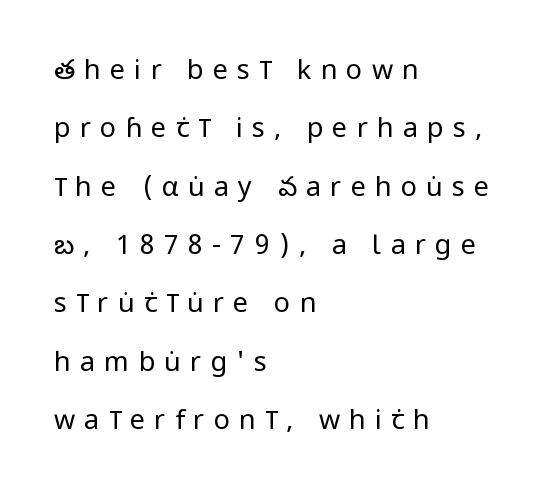
Letter spacing: wide. Weight: not bold — regular or lighter. The typography opts for an upright posture over an oblique one. Notice the wide empty band between every row — that's loose leading.
